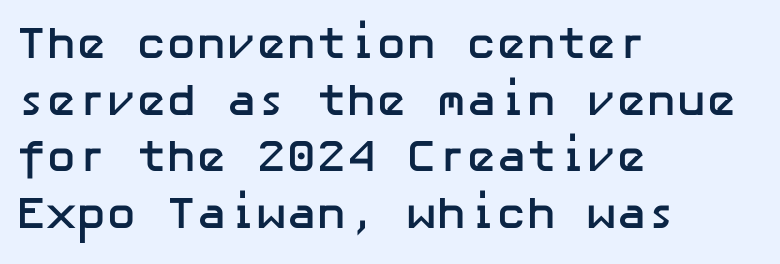
All the whitespace from short lines collects on the right. Its strokes are broad and dark, the hallmark of bold type. How would I describe the line gaps? Plain and ordinary. In terms of posture, this sample is upright. Letterform terminals end flat and unadorned throughout the passage.
